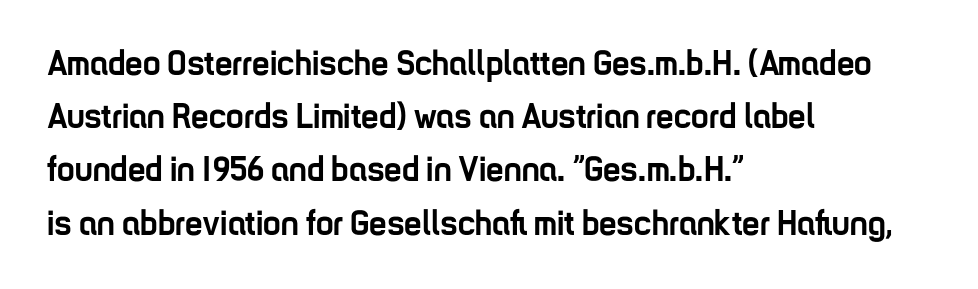
Q: Is the text bold? A: Yes.
Q: Is the text italic (slanted)? A: No, it is upright.
Q: Is the typeface a serif or a sans-serif typeface? A: Sans-serif.
Q: Is the text underlined? A: No.
Q: How is the paragraph aligned? A: Left-aligned.
Q: Is the spacing between letters normal or unusually wide? A: Normal.
Q: Is the spacing between lines tight, normal or loose? A: Normal.
Q: Width (condensed, normal, or wide)? A: Condensed.
Q: Stroke contrast? A: Low.
Q: x-height? A: Medium.
Q: Monospaced? A: No.
